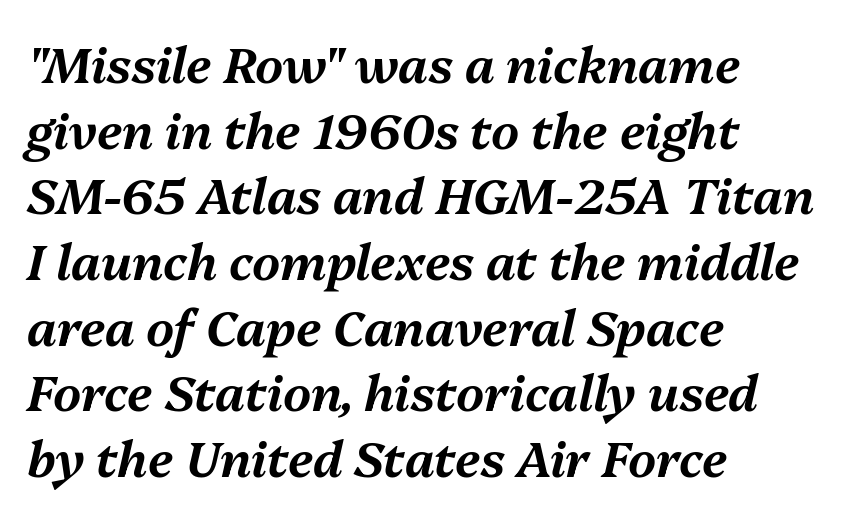
The image shows 49 px text type, italic (leaning right); set left-aligned, normal line spacing (1.34x), normal letter spacing, not underlined; medium stroke contrast and a medium x-height.
